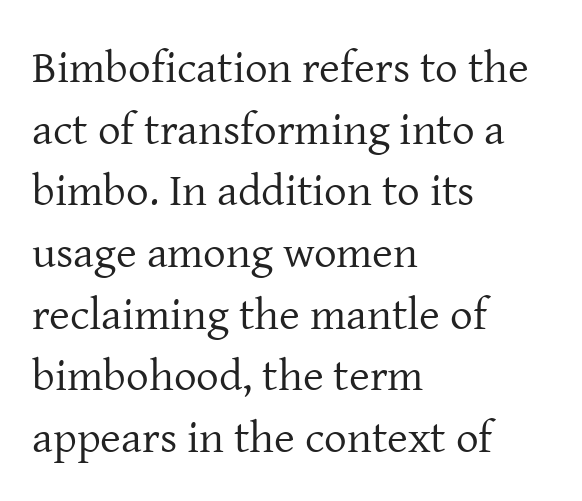
{"serif": "yes", "italic": "no", "bold": "no", "weight": "regular", "width": "normal", "stroke_contrast": "low", "x_height": "medium", "monospaced": "no", "underline": "no", "align": "left", "line_spacing": "normal", "line_spacing_ratio": 1.37, "letter_spacing": "normal", "letter_spacing_em": 0.0, "glyph_px": 45}
